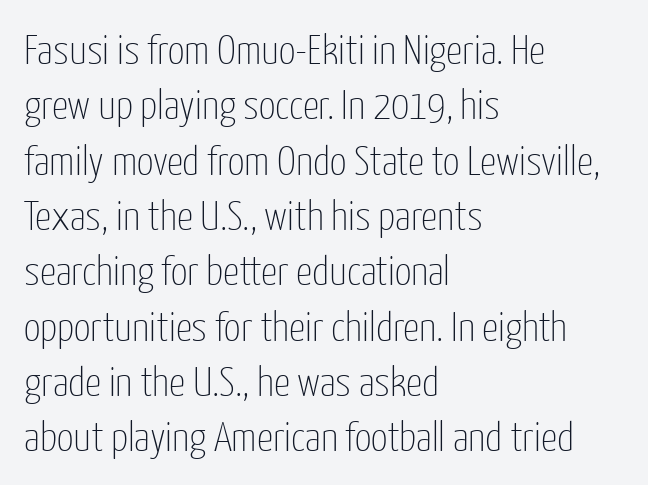
Q: Is the text bold? A: No.
Q: Is the text italic (slanted)? A: No, it is upright.
Q: Is the typeface a serif or a sans-serif typeface? A: Sans-serif.
Q: Is the text underlined? A: No.
Q: How is the paragraph aligned? A: Left-aligned.
Q: Is the spacing between letters normal or unusually wide? A: Normal.
Q: Is the spacing between lines tight, normal or loose? A: Normal.
Q: Width (condensed, normal, or wide)? A: Condensed.
Q: Stroke contrast? A: Low.
Q: x-height? A: Medium.
Q: Monospaced? A: No.
